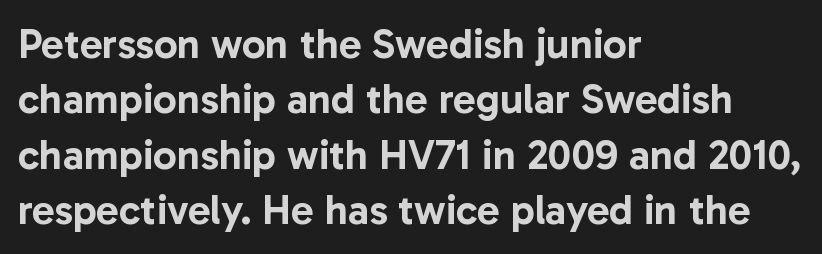
The image shows 42 px sans-serif type, upright; set left-aligned, normal line spacing (1.32x), normal letter spacing, not underlined; low stroke contrast and a medium x-height.
